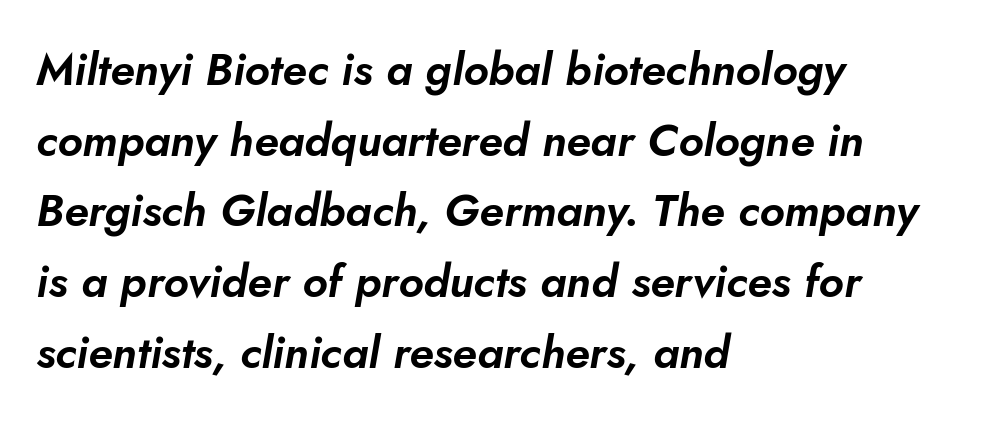
{"italic": "yes", "lean": "right", "slant_degrees": 10, "width": "normal", "stroke_contrast": "low", "x_height": "small", "monospaced": "no", "underline": "no", "align": "left", "line_spacing": "normal", "line_spacing_ratio": 1.57, "letter_spacing": "normal", "letter_spacing_em": 0.0, "glyph_px": 45}
